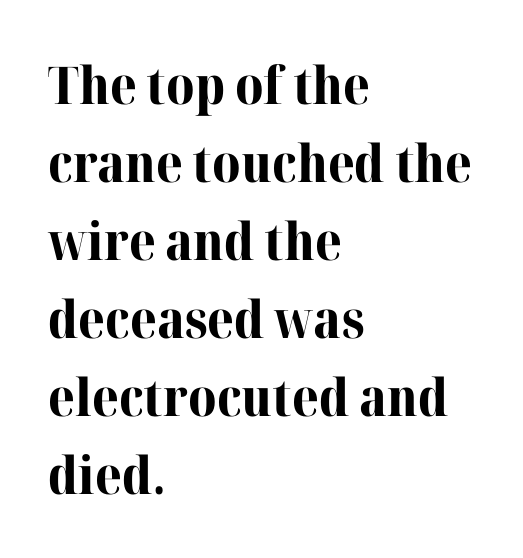
{"serif": "yes", "italic": "no", "bold": "yes", "weight": "bold", "width": "normal", "stroke_contrast": "high", "x_height": "medium", "monospaced": "no", "underline": "no", "align": "left", "line_spacing": "normal", "line_spacing_ratio": 1.5, "letter_spacing": "normal", "letter_spacing_em": 0.0, "glyph_px": 52}
